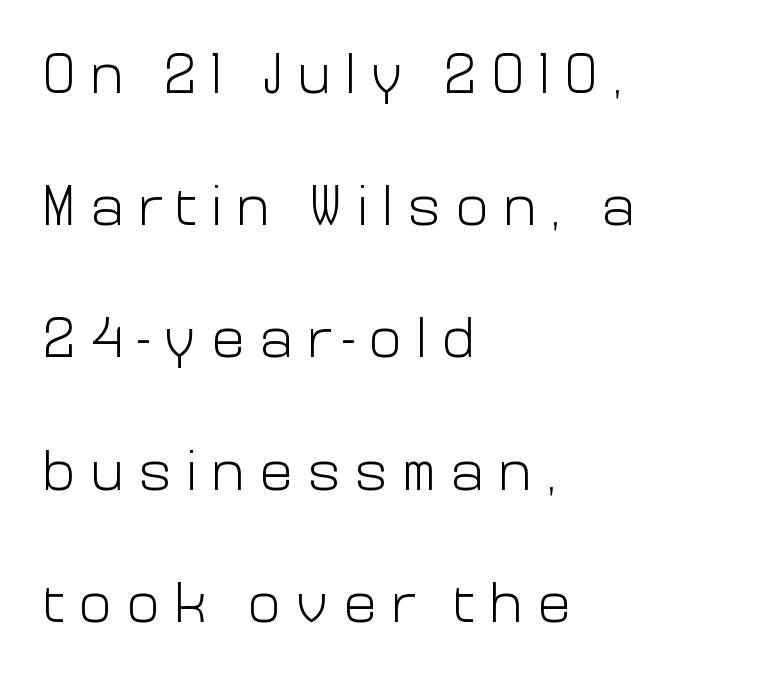
The image shows 57 px light sans-serif type, upright; set left-aligned, loose line spacing (2.32x), unusually wide letter spacing (+0.24 em), not underlined; low stroke contrast and a medium x-height.
